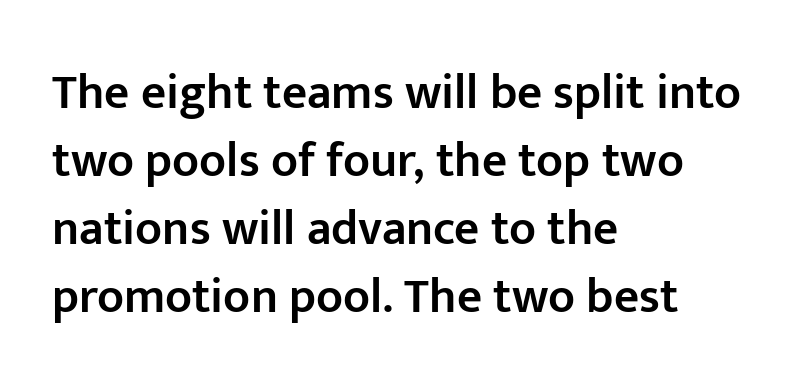
The image shows 49 px semibold sans-serif type, upright; set left-aligned, normal line spacing (1.39x), normal letter spacing, not underlined; low stroke contrast and a medium x-height.
